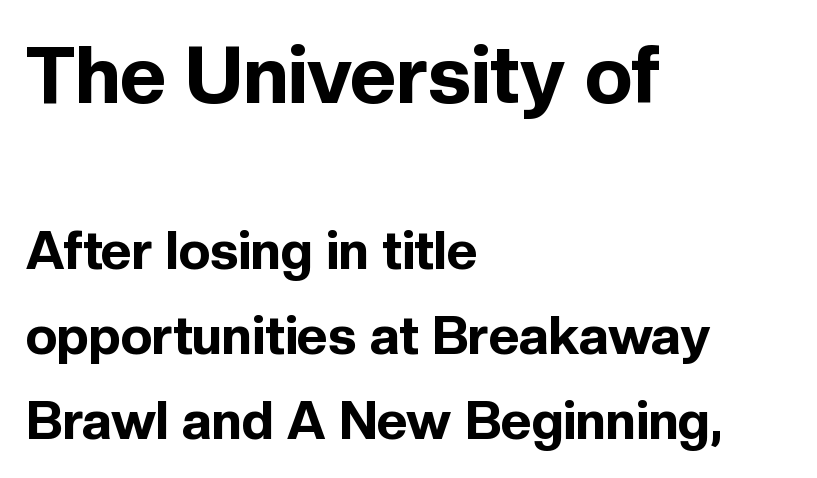
Q: Is the text bold? A: Yes.
Q: Is the text italic (slanted)? A: No, it is upright.
Q: Is the typeface a serif or a sans-serif typeface? A: Sans-serif.
Q: Is the text underlined? A: No.
Q: How is the paragraph aligned? A: Left-aligned.
Q: Is the spacing between letters normal or unusually wide? A: Normal.
Q: Is the spacing between lines tight, normal or loose? A: Normal.
Q: Which block of text is set in a larger size, the first (top) or the second (bottom)? A: The first (top) one.
Q: Width (condensed, normal, or wide)? A: Normal.
Q: x-height? A: Medium.
Q: Monospaced? A: No.
